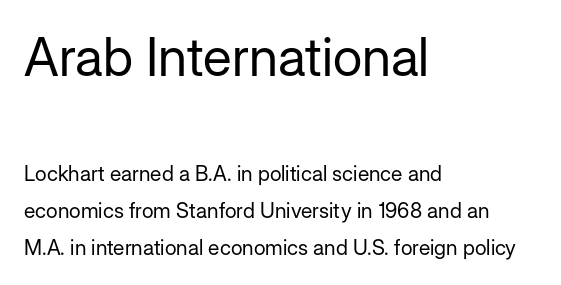
Q: Is the text bold? A: No.
Q: Is the text italic (slanted)? A: No, it is upright.
Q: Is the typeface a serif or a sans-serif typeface? A: Sans-serif.
Q: Is the text underlined? A: No.
Q: How is the paragraph aligned? A: Left-aligned.
Q: Is the spacing between letters normal or unusually wide? A: Normal.
Q: Which block of text is set in a larger size, the first (top) or the second (bottom)? A: The first (top) one.
Q: Width (condensed, normal, or wide)? A: Normal.
Q: Stroke contrast? A: Low.
Q: x-height? A: Medium.
Q: Monospaced? A: No.
